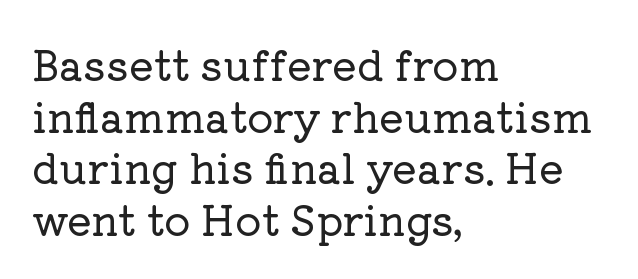
Each letter keeps its own natural width here, so spacing adapts to shape. This block has exactly the height ordinary leading produces. Decoration check: the copy has no underline. This is roman type, the default non-slanted kind.
